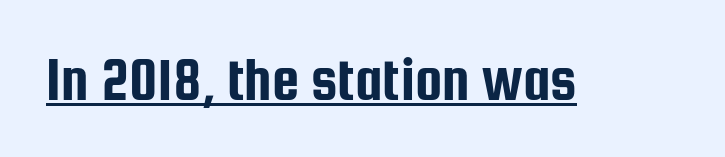
Q: Is the text italic (slanted)? A: No, it is upright.
Q: Is the typeface a serif or a sans-serif typeface? A: Sans-serif.
Q: Is the text underlined? A: Yes.
Q: Is the spacing between letters normal or unusually wide? A: Normal.
Q: Width (condensed, normal, or wide)? A: Condensed.
Q: Stroke contrast? A: Low.
Q: x-height? A: Medium.
Q: Monospaced? A: No.
